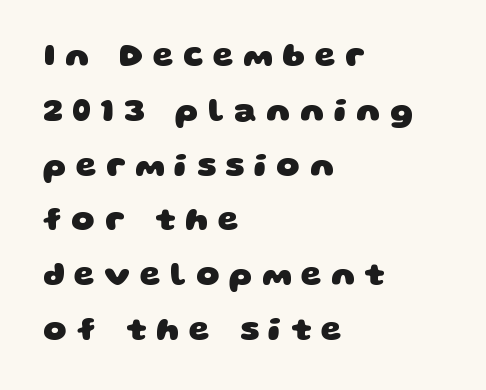
{"serif": "no", "bold": "yes", "weight": "heavy", "width": "wide", "stroke_contrast": "low", "x_height": "large", "monospaced": "no", "underline": "no", "align": "left", "line_spacing": "normal", "line_spacing_ratio": 1.66, "letter_spacing": "wide", "letter_spacing_em": 0.29, "glyph_px": 33}
